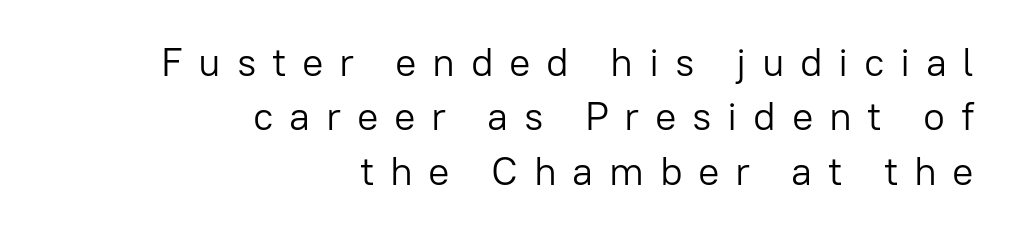
Q: Is the text bold? A: No.
Q: Is the text italic (slanted)? A: No, it is upright.
Q: Is the typeface a serif or a sans-serif typeface? A: Sans-serif.
Q: Is the text underlined? A: No.
Q: How is the paragraph aligned? A: Right-aligned.
Q: Is the spacing between letters normal or unusually wide? A: Unusually wide.
Q: Is the spacing between lines tight, normal or loose? A: Normal.
Q: Width (condensed, normal, or wide)? A: Normal.
Q: Stroke contrast? A: Low.
Q: x-height? A: Medium.
Q: Monospaced? A: No.
